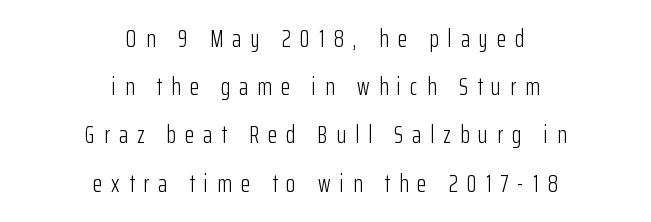
When letters stand straight like this, we call the style roman or upright. Lines of text with bare space underneath. Which margin do the lines hug? Neither — every line sits in the middle. Loosely led — the rows are spread out. This is not heavy type; no bold has been used.
